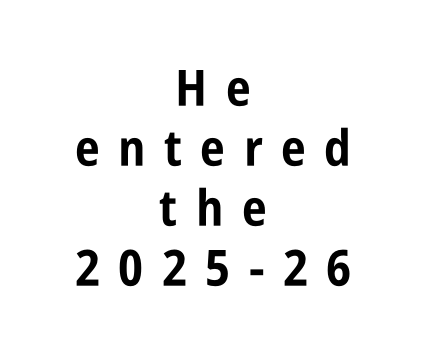
The image shows 50 px bold, condensed sans-serif type, upright; set centered, line spacing 1.2x, unusually wide letter spacing (+0.37 em), not underlined; low stroke contrast and a large x-height.
